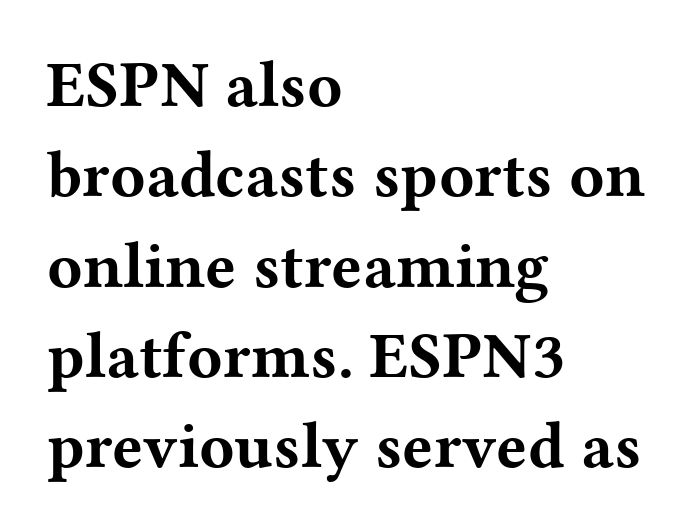
Q: Is the text bold? A: Yes.
Q: Is the text italic (slanted)? A: No, it is upright.
Q: Is the typeface a serif or a sans-serif typeface? A: Serif.
Q: Is the text underlined? A: No.
Q: How is the paragraph aligned? A: Left-aligned.
Q: Is the spacing between letters normal or unusually wide? A: Normal.
Q: Is the spacing between lines tight, normal or loose? A: Normal.
Q: Width (condensed, normal, or wide)? A: Wide.
Q: Stroke contrast? A: Medium.
Q: x-height? A: Medium.
Q: Monospaced? A: No.
